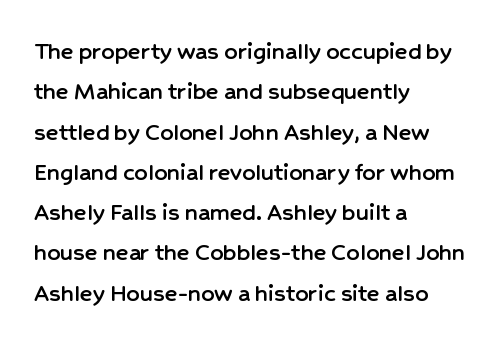
{"italic": "no", "underline": "no", "align": "left", "line_spacing": "normal", "line_spacing_ratio": 1.55, "letter_spacing": "normal", "letter_spacing_em": 0.0, "glyph_px": 26}
